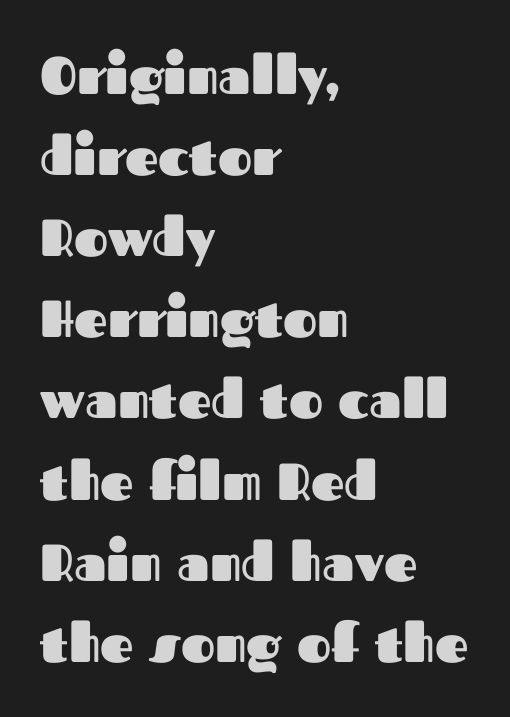
Q: Is the text bold? A: Yes.
Q: Is the text italic (slanted)? A: No, it is upright.
Q: Is the typeface a serif or a sans-serif typeface? A: Sans-serif.
Q: Is the text underlined? A: No.
Q: How is the paragraph aligned? A: Left-aligned.
Q: Is the spacing between letters normal or unusually wide? A: Normal.
Q: Is the spacing between lines tight, normal or loose? A: Normal.
Q: Width (condensed, normal, or wide)? A: Normal.
Q: Stroke contrast? A: Medium.
Q: x-height? A: Medium.
Q: Monospaced? A: No.
